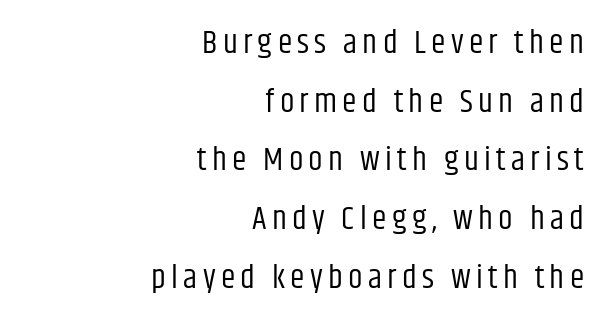
Has an underline been added? It has not. Each stroke keeps to a modest, everyday thickness or less. If you drew a line through each stem, it would be perfectly vertical. Casual observation: everything's shoved over to the right.
